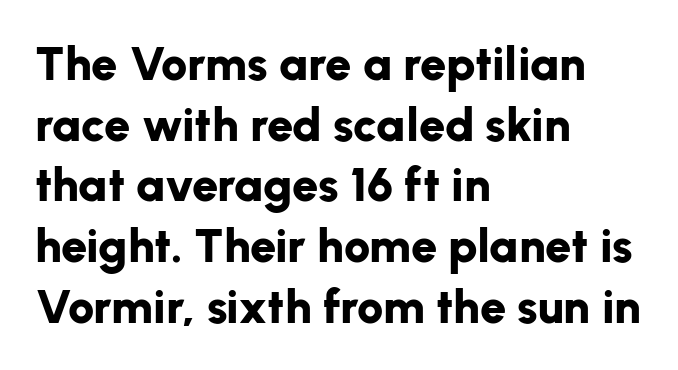
Is the type bold? Yes — the strokes are clearly thick and heavy. The space beneath each line is pristine and unruled. Proportional: the letters do not fall into vertical columns. This rendering leaves character spacing at its baseline value. The leading is moderate, giving the passage an even texture.
